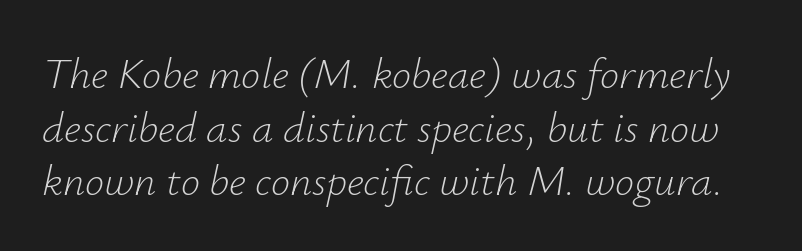
Q: Is the text bold? A: No.
Q: Is the text italic (slanted)? A: Yes, it leans right by about 12 degrees.
Q: Is the text underlined? A: No.
Q: Is the spacing between letters normal or unusually wide? A: Normal.
Q: Is the spacing between lines tight, normal or loose? A: Normal.
Q: Width (condensed, normal, or wide)? A: Normal.
Q: Stroke contrast? A: Low.
Q: x-height? A: Small.
Q: Monospaced? A: No.
